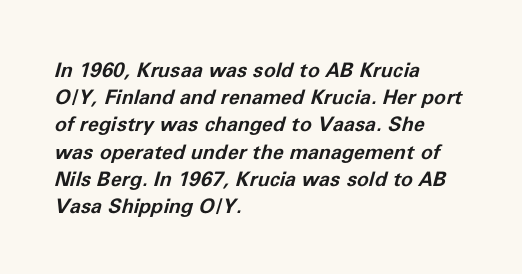
The lines are quadded left. Would a proofreader flag this as italicized? Yes. Leading matches the norm, producing a regular column. Compared with typical body copy, the letter spacing here is the same.
